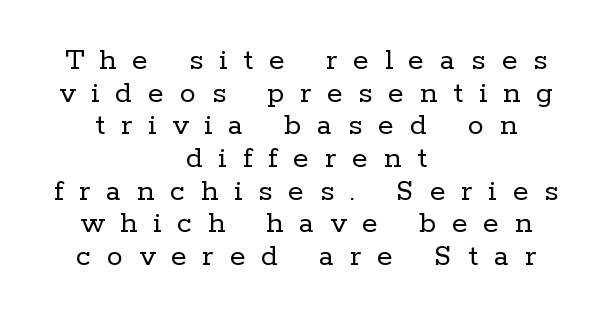
Is this a heavy cut? Hardly; it is regular or lighter. Little horizontal feet cap the strokes, marking this as serif type. The tracking reads as deliberately expanded to a designer's eye. Is there any slant? The stems are plumb. In CSS terms this would be text-align: center.
